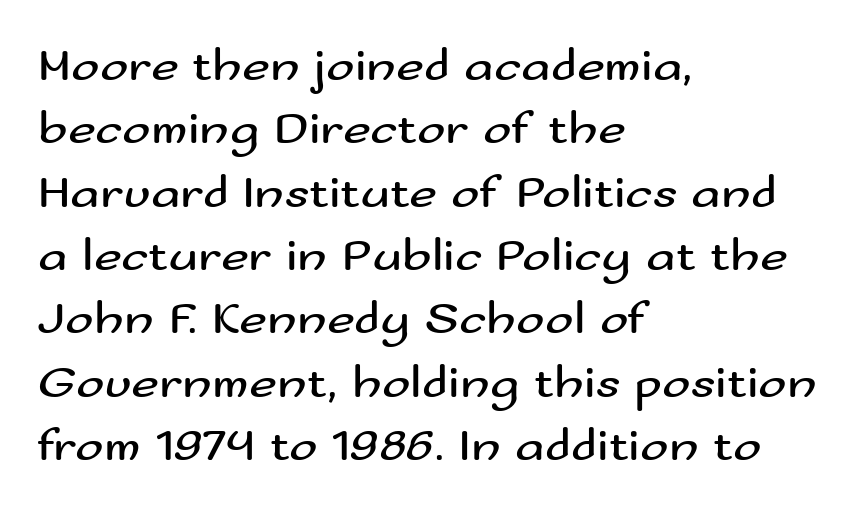
The image shows 48 px regular-weight, wide sans-serif type, upright; set left-aligned, normal line spacing (1.32x), normal letter spacing, not underlined; medium stroke contrast and a small x-height.
